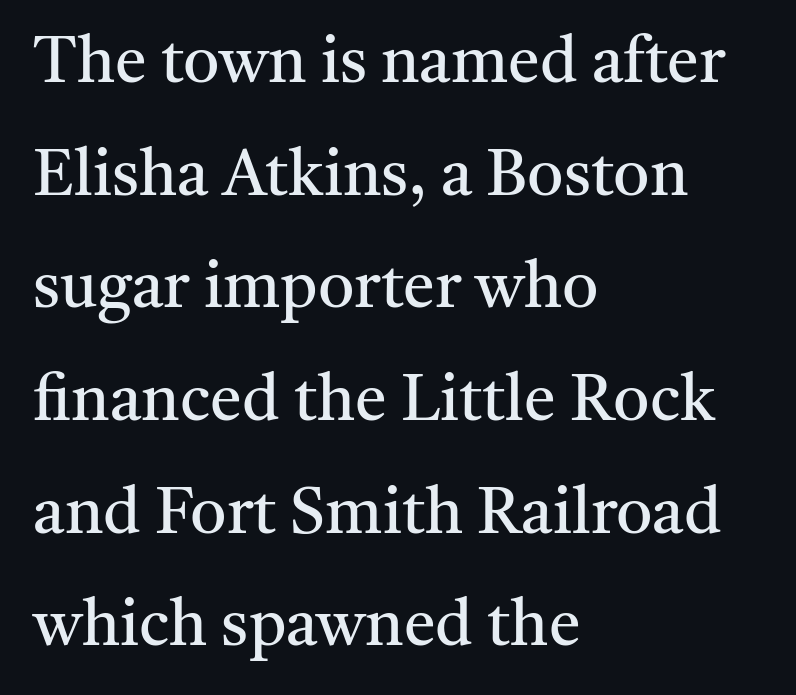
{"serif": "yes", "italic": "no", "bold": "no", "weight": "regular", "width": "normal", "stroke_contrast": "medium", "x_height": "medium", "monospaced": "no", "underline": "no", "align": "left", "line_spacing_ratio": 1.76, "letter_spacing": "normal", "letter_spacing_em": 0.0, "glyph_px": 64}
